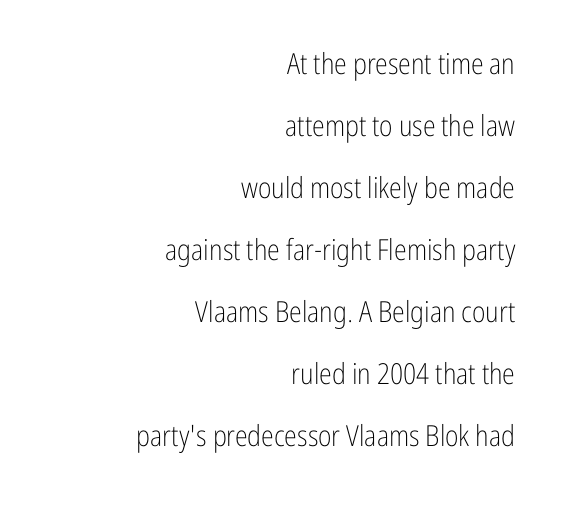
The image shows 29 px light, condensed sans-serif type, upright; set right-aligned, loose line spacing (2.14x), normal letter spacing, not underlined; low stroke contrast and a medium x-height.
